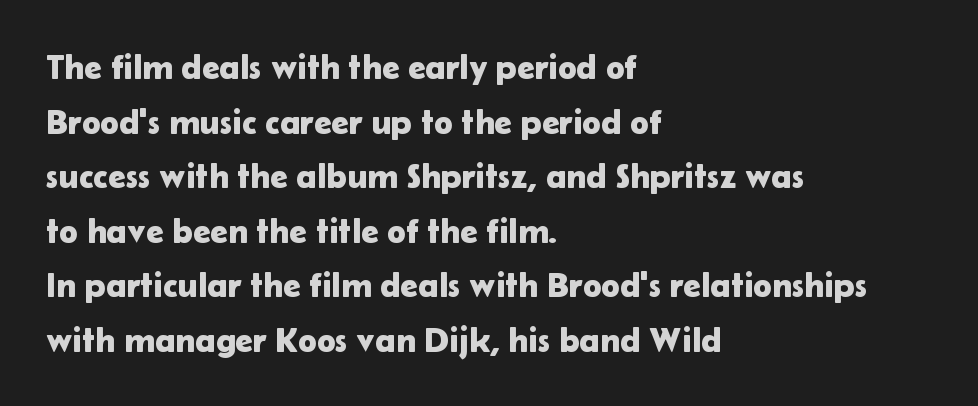
The typesetter chose a ragged-right arrangement here. Unmarked baselines from the first word to the last. Characters follow at the spacing the type designer built in. Characters remain perfectly vertical along every line. Looks like regular typesetting: each glyph gets only the width it needs.
